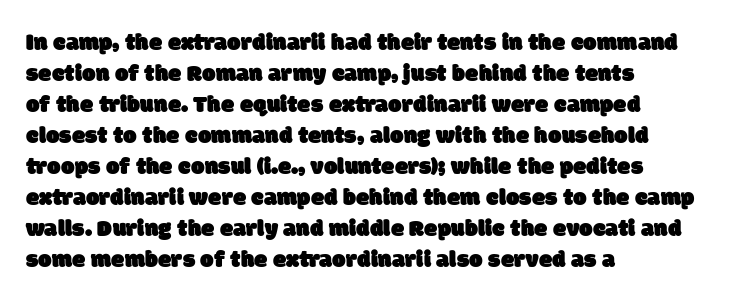
Q: Is the text underlined? A: No.
Q: How is the paragraph aligned? A: Left-aligned.
Q: Is the spacing between letters normal or unusually wide? A: Normal.
Q: Is the spacing between lines tight, normal or loose? A: Normal.
